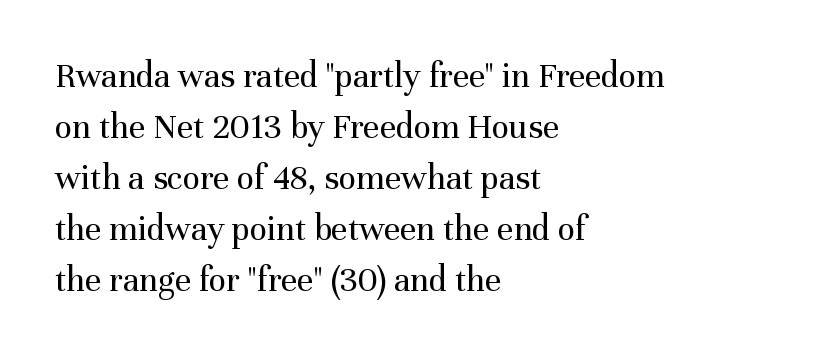
Q: Is the text bold? A: No.
Q: Is the text italic (slanted)? A: No, it is upright.
Q: Is the typeface a serif or a sans-serif typeface? A: Serif.
Q: Is the text underlined? A: No.
Q: How is the paragraph aligned? A: Left-aligned.
Q: Is the spacing between letters normal or unusually wide? A: Normal.
Q: Is the spacing between lines tight, normal or loose? A: Normal.
Q: Width (condensed, normal, or wide)? A: Normal.
Q: Stroke contrast? A: Medium.
Q: x-height? A: Medium.
Q: Monospaced? A: No.
